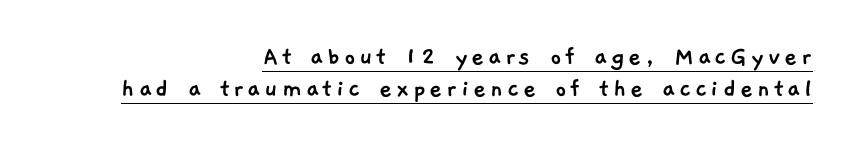
Typeset ragged left — the right edge is the straight one. Grotesque or geometric, the face here clearly has no serifs. Tightly led — the rows are bunched. Spacing verdict: proportional, widths tailored to each character.
